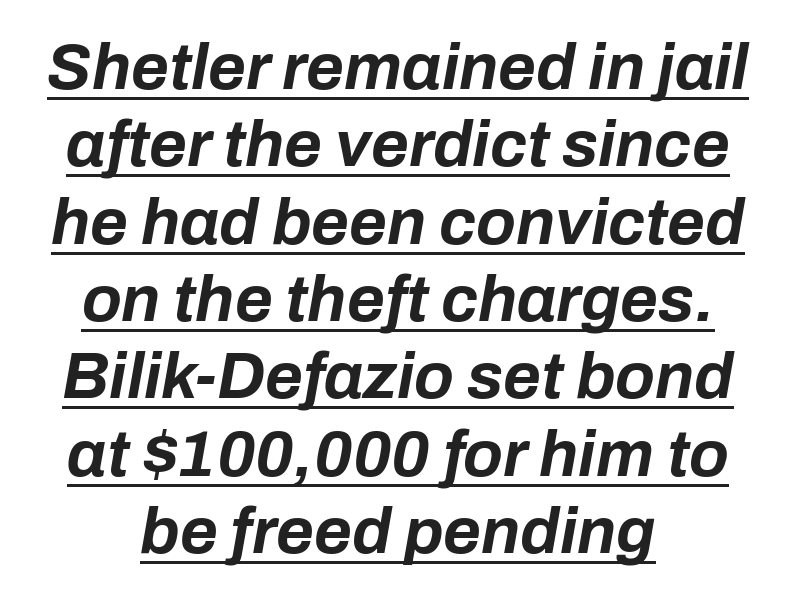
{"italic": "yes", "lean": "right", "slant_degrees": 10, "bold": "yes", "weight": "bold", "width": "normal", "stroke_contrast": "low", "x_height": "medium", "monospaced": "no", "underline": "yes", "line_spacing_ratio": 1.19, "letter_spacing": "normal", "letter_spacing_em": 0.0, "glyph_px": 65}
